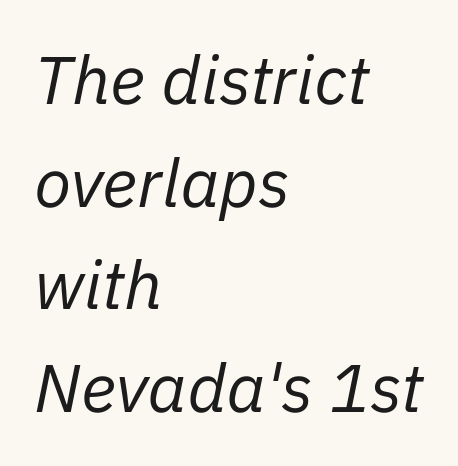
There's an unmistakable incline to the writing here. Looks like regular typesetting: each glyph gets only the width it needs. Which margin do the lines hug? The left one — the right edge is uneven. Horizontal bands of white between lines are of average thickness. Honestly, the letter spacing is just normal — you wouldn't notice it.
